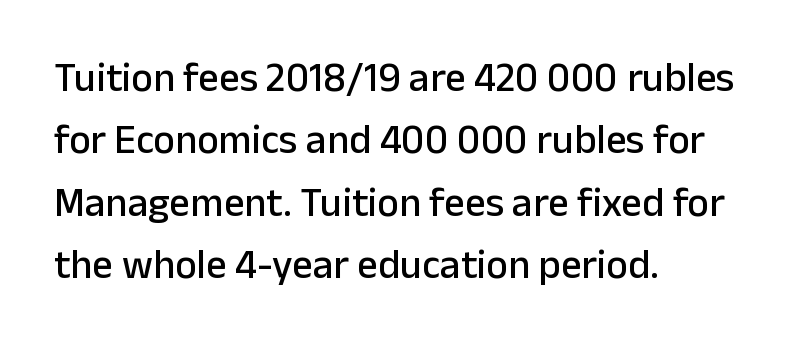
The font family rendered here belongs to the sans-serif group. Regular leading. Does the copy run flush right? No — it runs flush left. Words float on clear page, feet unadorned.
